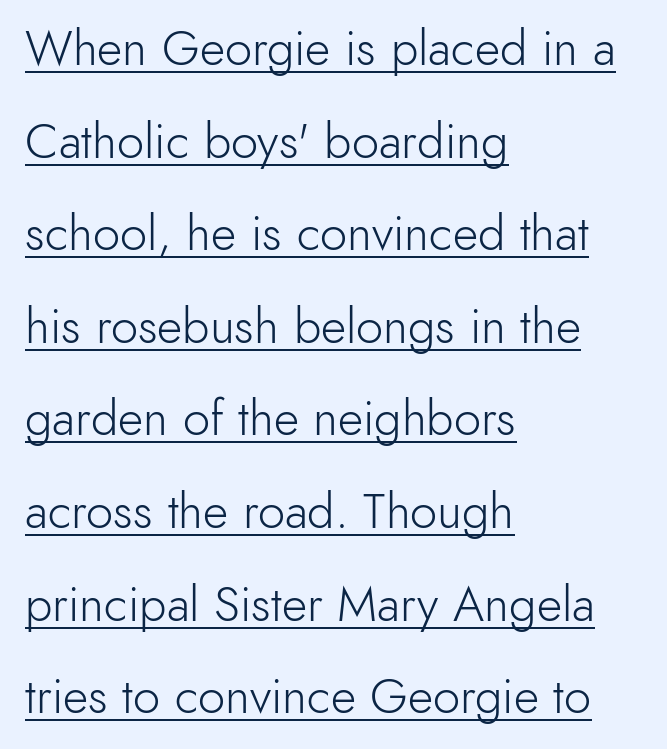
The image shows 49 px light sans-serif type, upright; set left-aligned, line spacing 1.89x, normal letter spacing, underlined; a small x-height.
